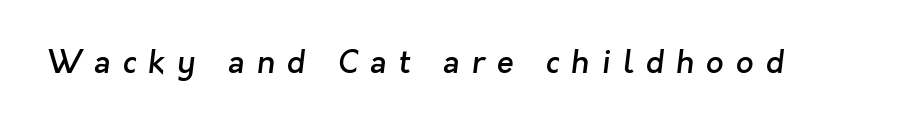
Q: Is the text bold? A: Semi-bold.
Q: Is the typeface a serif or a sans-serif typeface? A: Sans-serif.
Q: Is the text underlined? A: No.
Q: Is the spacing between letters normal or unusually wide? A: Unusually wide.
Q: Width (condensed, normal, or wide)? A: Normal.
Q: Stroke contrast? A: Low.
Q: x-height? A: Medium.
Q: Monospaced? A: No.
